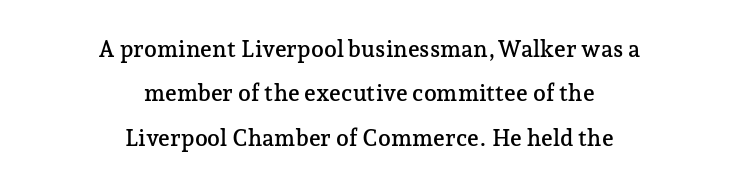
{"italic": "no", "underline": "no", "align": "center", "line_spacing": "loose", "line_spacing_ratio": 1.93, "letter_spacing": "normal", "letter_spacing_em": 0.0, "glyph_px": 23}
